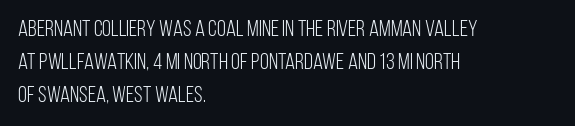
Honestly, the row spacing looks completely unremarkable. Caption: face not bold, strokes unweighted. Posture: vertical. This rendering features lettering with no underline. The setting favours the left margin, as ordinary paragraphs usually do.
